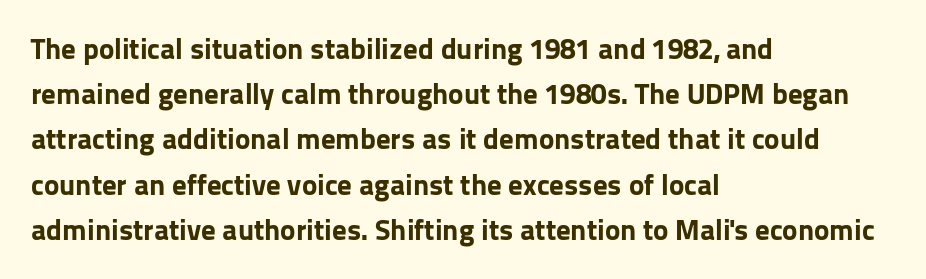
Q: Is the text bold? A: Yes.
Q: Is the text italic (slanted)? A: No, it is upright.
Q: Is the typeface a serif or a sans-serif typeface? A: Sans-serif.
Q: Is the text underlined? A: No.
Q: How is the paragraph aligned? A: Left-aligned.
Q: Is the spacing between letters normal or unusually wide? A: Normal.
Q: Is the spacing between lines tight, normal or loose? A: Normal.
Q: Width (condensed, normal, or wide)? A: Normal.
Q: Stroke contrast? A: Low.
Q: x-height? A: Medium.
Q: Monospaced? A: No.
